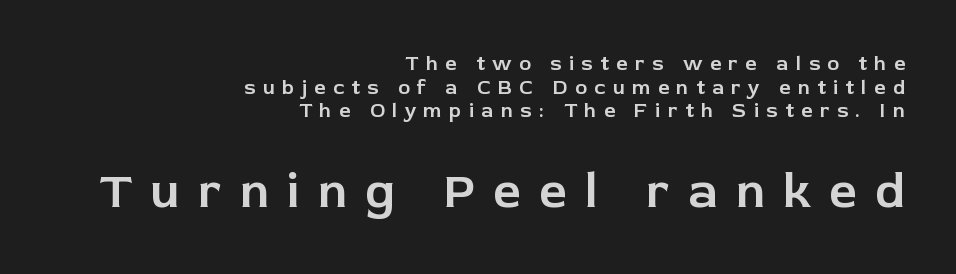
{"serif": "no", "italic": "no", "width": "normal", "stroke_contrast": "low", "x_height": "medium", "monospaced": "no", "underline": "no", "align": "right", "line_spacing_ratio": 1.18, "letter_spacing": "wide", "letter_spacing_em": 0.37, "larger_block": "second", "size_ratio": 2.45, "glyph_px": 49}
